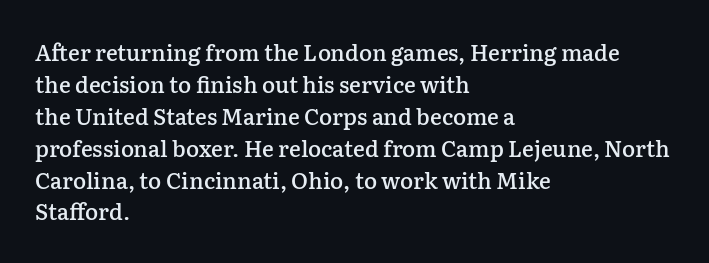
The image shows 22 px text type, upright; set left-aligned, normal line spacing (1.45x), normal letter spacing, not underlined.
